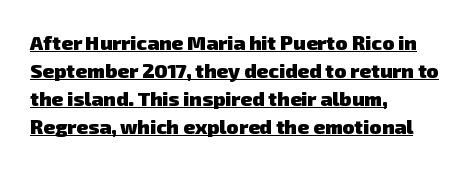
The lines are quadded left. These words are printed bold, with thick strokes throughout. Has an underline been added? It has. How are the letters spaced? Ordinarily, with no added tracking.
